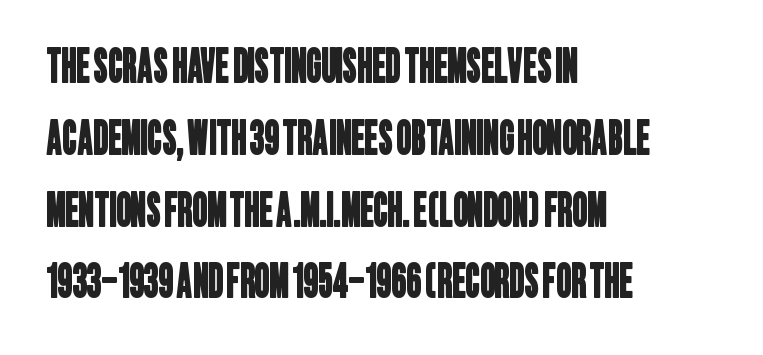
Q: Is the typeface a serif or a sans-serif typeface? A: Sans-serif.
Q: Is the text underlined? A: No.
Q: How is the paragraph aligned? A: Left-aligned.
Q: Is the spacing between letters normal or unusually wide? A: Normal.
Q: Is the spacing between lines tight, normal or loose? A: Normal.
Q: Width (condensed, normal, or wide)? A: Condensed.
Q: Stroke contrast? A: Low.
Q: x-height? A: Large.
Q: Monospaced? A: No.
